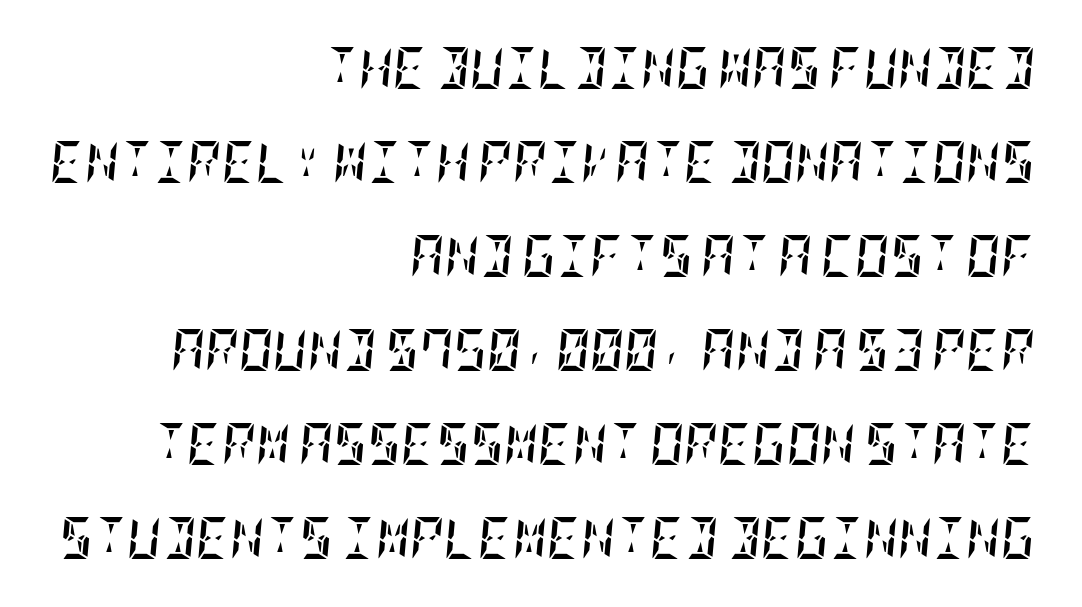
The image shows 42 px semibold, condensed type, italic (leaning right); set right-aligned, loose line spacing (2.24x), normal letter spacing, not underlined; low stroke contrast and a large x-height.
